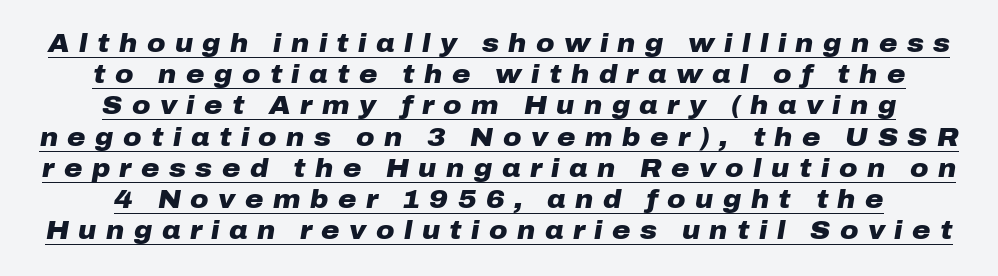
If you measured baseline to baseline, you'd find a middling distance. Somebody hit Ctrl+U on this one — the words are underlined. This sample is center-justified, so both line endings float freely. Display-style spreading of the glyphs; the letterfit is very open. The glyphs look as if they've been sheared to an angle. The face used here has the dense, thick strokes of a bold.
